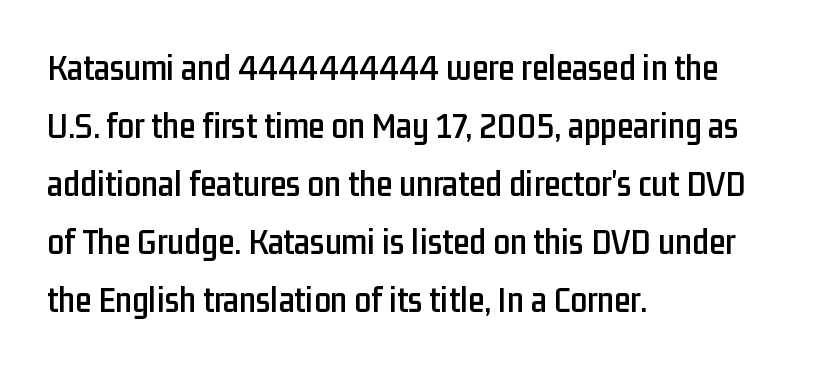
Students, note that the glyphs here touch the page at normal intervals. Varying glyph widths throughout — classic text-font behaviour. The specimen reads as upright at a glance. The rendering anchors every line to the left-hand side.
